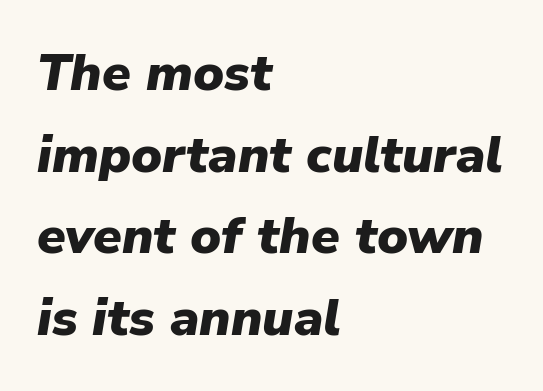
The image shows 52 px heavy type, italic (leaning right); set left-aligned, normal line spacing (1.57x), normal letter spacing, not underlined; low stroke contrast and a medium x-height.
